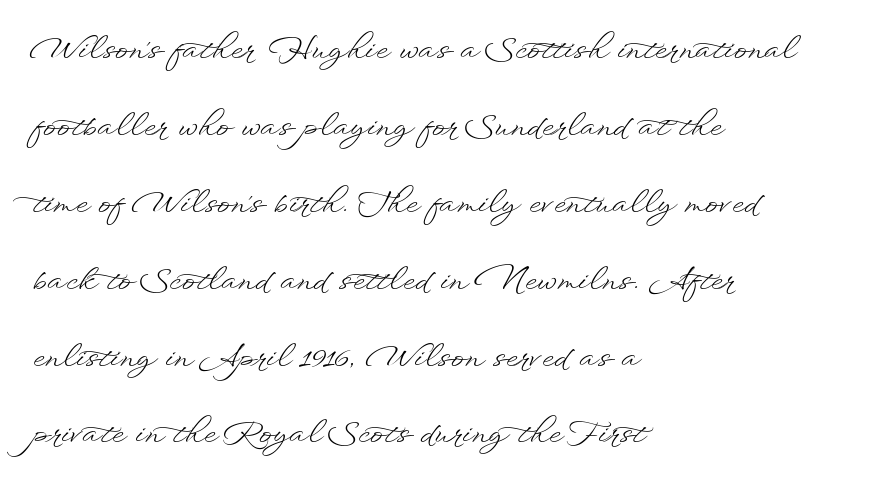
The image shows 31 px light, wide type; set left-aligned, loose line spacing (2.48x), normal letter spacing, not underlined; low stroke contrast and a small x-height.
